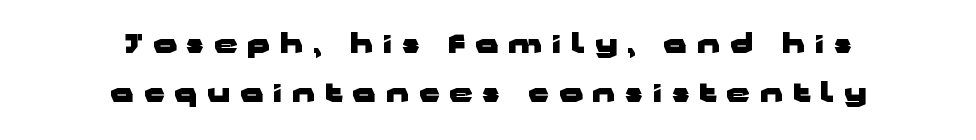
The image shows 26 px bold type, upright; set centered, line spacing 1.89x, unusually wide letter spacing (+0.38 em), not underlined.
